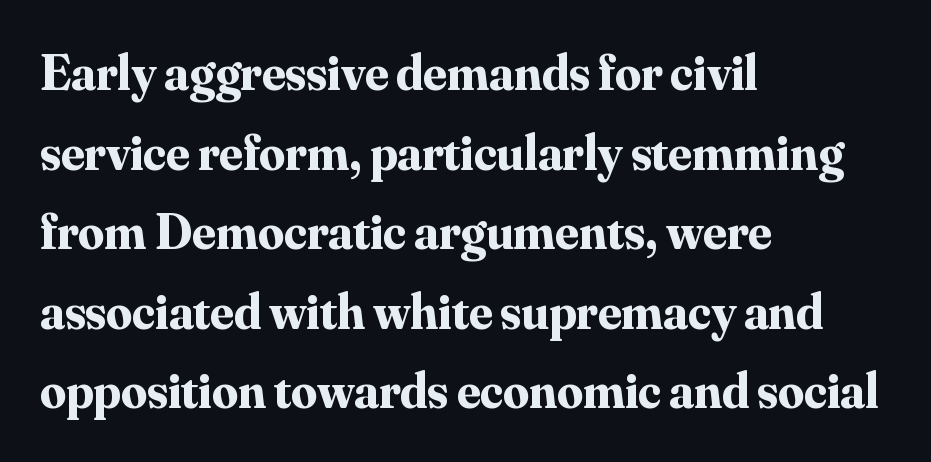
The image shows 51 px bold serif type, upright; set left-aligned, normal line spacing (1.56x), normal letter spacing, not underlined; medium stroke contrast and a small x-height.
